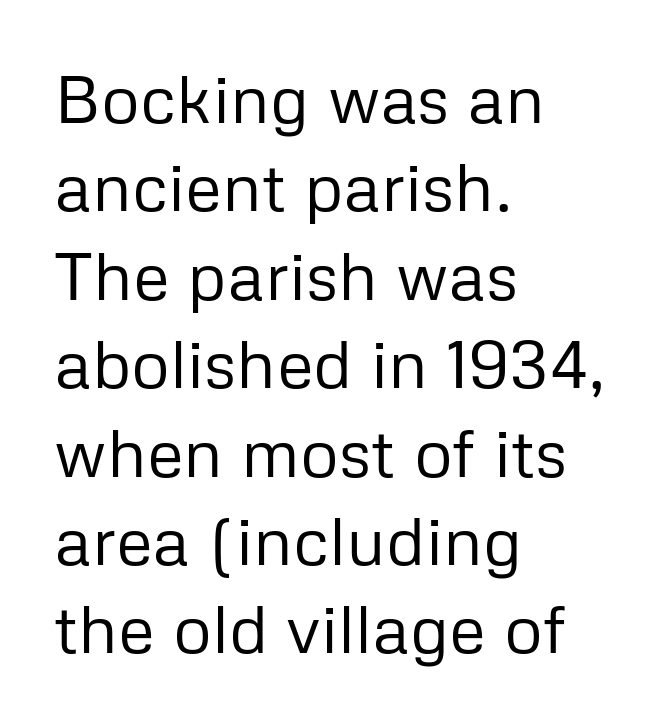
Compared with typical body copy, the letter spacing here is the same. Does the leading feel generous? No, just average. This rendering employs a face without finishing strokes, i.e., a sans-serif. Ink coverage per letter is moderate at most. Italic: no, the glyphs are upright roman. Is this a fixed-width face? No — the glyphs have proportional, varying widths.
